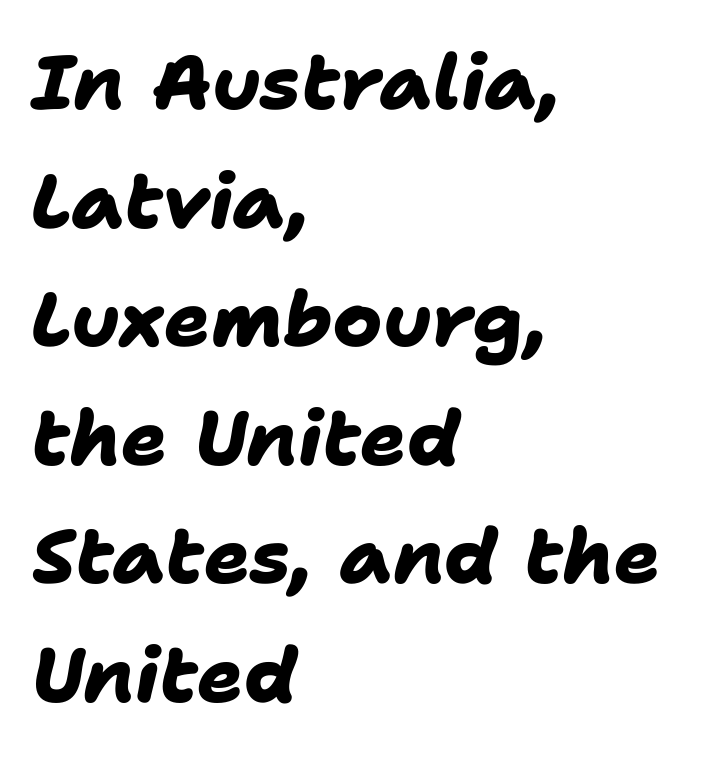
The image shows 76 px heavy sans-serif type; set left-aligned, normal line spacing (1.56x), normal letter spacing, not underlined; low stroke contrast and a medium x-height.
